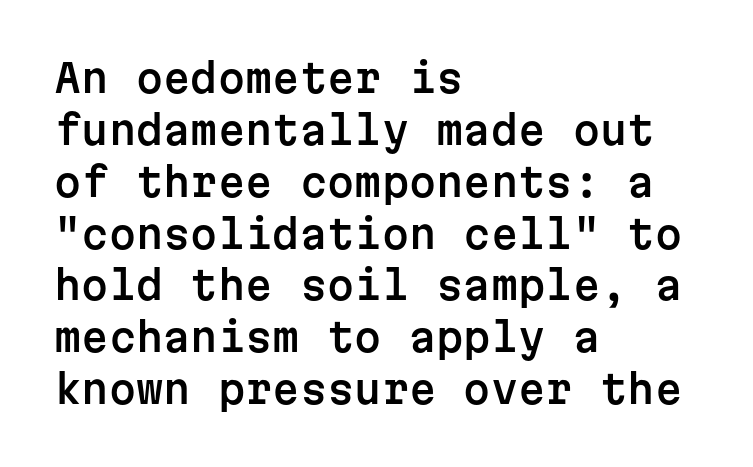
The image shows 39 px sans-serif type, upright, monospaced; set left-aligned, normal line spacing (1.33x), normal letter spacing, not underlined; low stroke contrast and a medium x-height.
